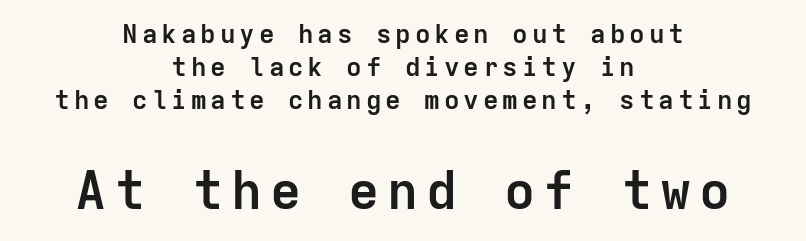
Q: Is the text bold? A: Yes.
Q: Is the text italic (slanted)? A: No, it is upright.
Q: Is the typeface a serif or a sans-serif typeface? A: Sans-serif.
Q: Is the text underlined? A: No.
Q: How is the paragraph aligned? A: Centered.
Q: Is the spacing between lines tight, normal or loose? A: Normal.
Q: Which block of text is set in a larger size, the first (top) or the second (bottom)? A: The second (bottom) one.
Q: Width (condensed, normal, or wide)? A: Normal.
Q: Stroke contrast? A: Low.
Q: x-height? A: Medium.
Q: Monospaced? A: Yes.
